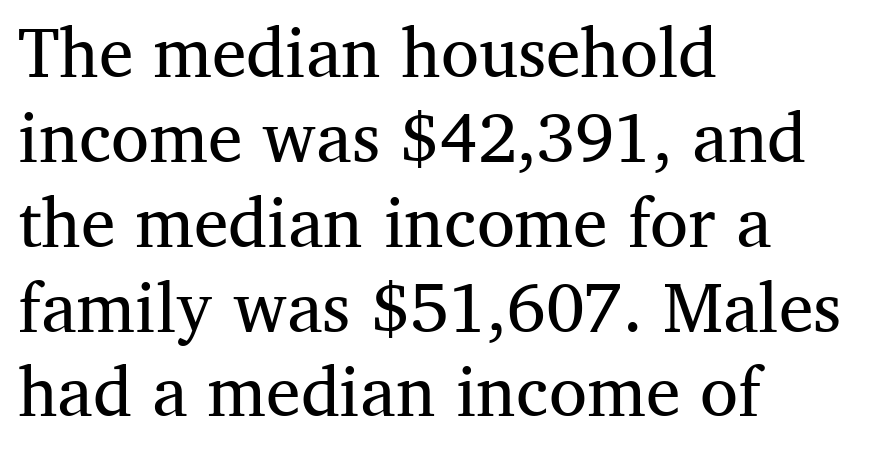
Unbolded letterforms with no extra heft. In terms of letterform style, serifs are clearly present. Do the characters align in a grid? No, the font is proportional. Posture: vertical. The rag falls on the right side of this text block. Decoration check: the copy has no underline.
